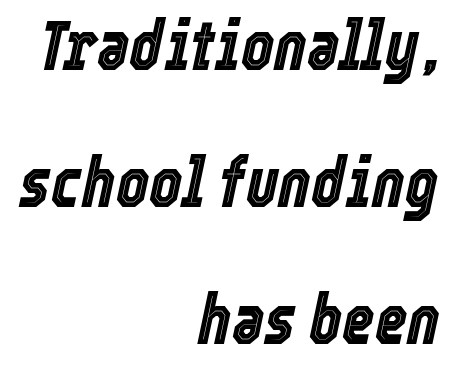
{"italic": "yes", "lean": "right", "slant_degrees": 12, "width": "condensed", "x_height": "medium", "monospaced": "no", "underline": "no", "align": "right", "line_spacing": "loose", "line_spacing_ratio": 1.96, "letter_spacing": "normal", "letter_spacing_em": 0.0, "glyph_px": 70}
